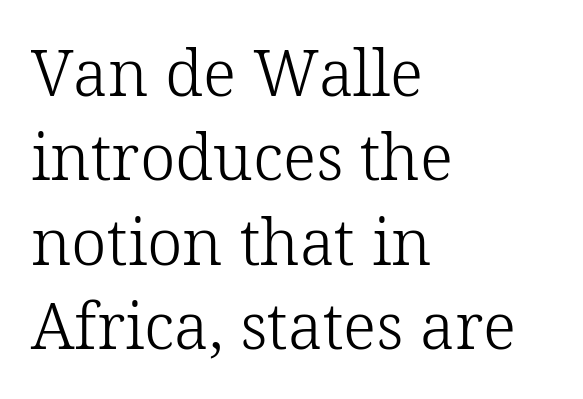
Q: Is the text bold? A: No.
Q: Is the text italic (slanted)? A: No, it is upright.
Q: Is the typeface a serif or a sans-serif typeface? A: Serif.
Q: Is the text underlined? A: No.
Q: How is the paragraph aligned? A: Left-aligned.
Q: Is the spacing between letters normal or unusually wide? A: Normal.
Q: Is the spacing between lines tight, normal or loose? A: Normal.
Q: Width (condensed, normal, or wide)? A: Normal.
Q: Stroke contrast? A: Low.
Q: x-height? A: Medium.
Q: Monospaced? A: No.
